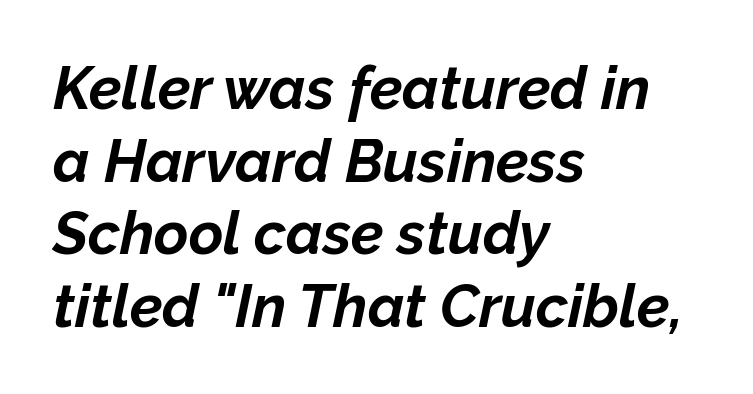
A clean baseline with only descenders dipping below it. The face used here has a pronounced slope to its letters. The typesetter chose a ragged-right arrangement here. You could not count columns in this text — the font is proportionally spaced. The horizontal fit of the characters is conventional and even.
